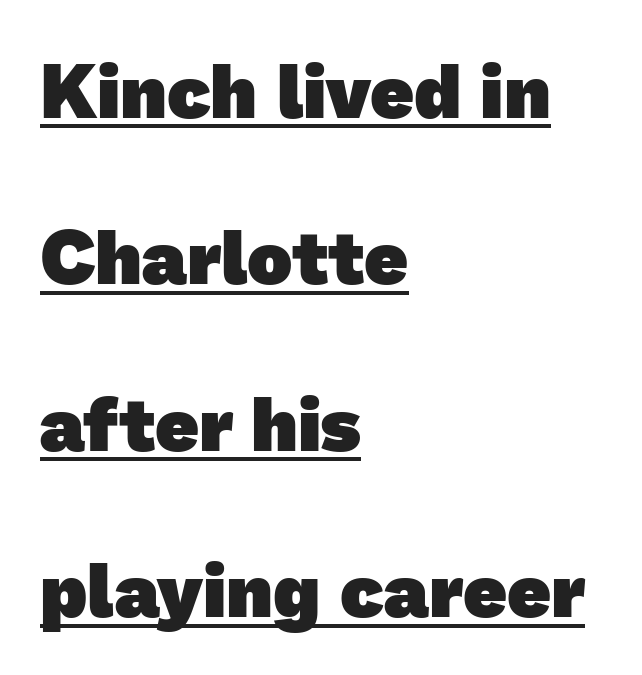
The image shows 76 px heavy sans-serif type; set left-aligned, loose line spacing (2.19x), normal letter spacing, underlined; low stroke contrast and a medium x-height.
